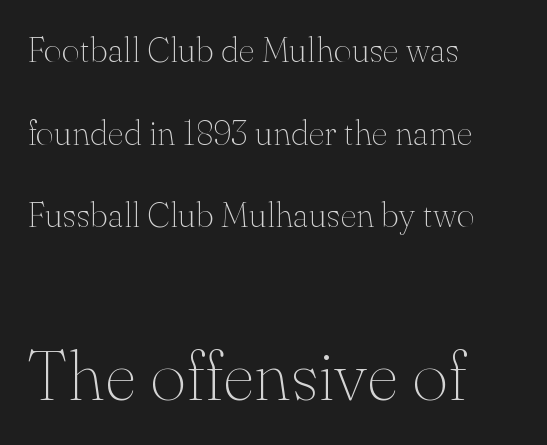
The letters advance in unequal steps, a hallmark of proportional type. Compared with typical paragraphs, the rows here are farther apart. Layout note: lines flush left. Observe the serifs anchoring each vertical stroke in this sample. Descenders are the only things crossing below the line. The following chunk of copy outweighs the initial chunk in type size.
